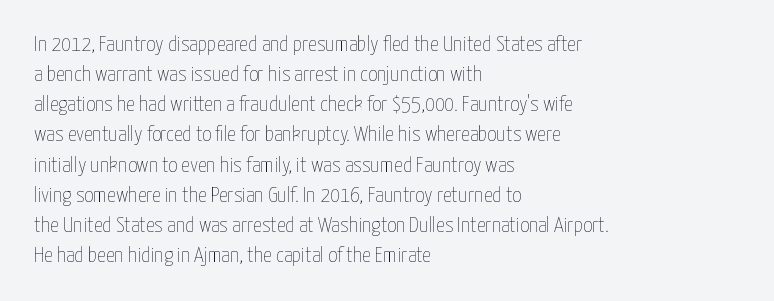
The letterforms sit shoulder to shoulder at normal distance. The space directly below the letters is spotless. Counters stay open thanks to moderate or lighter strokes. The vertical gap from one line to the next is medium. Ascenders rise straight up at ninety degrees. The ragged edge is on the right, which tells us the setting is flush left.
